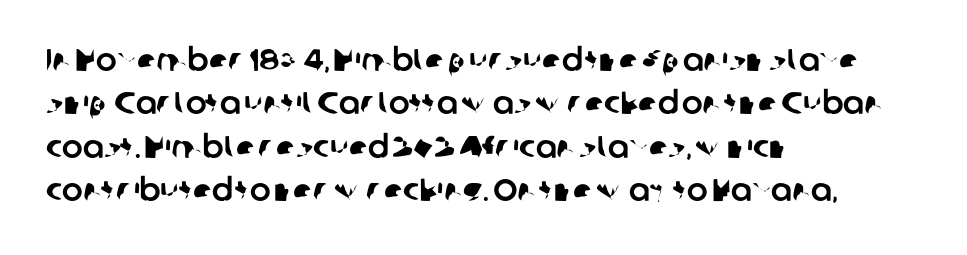
Q: Is the typeface a serif or a sans-serif typeface? A: Sans-serif.
Q: Is the text underlined? A: No.
Q: How is the paragraph aligned? A: Left-aligned.
Q: Is the spacing between letters normal or unusually wide? A: Normal.
Q: Is the spacing between lines tight, normal or loose? A: Normal.
Q: Width (condensed, normal, or wide)? A: Normal.
Q: Stroke contrast? A: Low.
Q: x-height? A: Medium.
Q: Monospaced? A: No.
